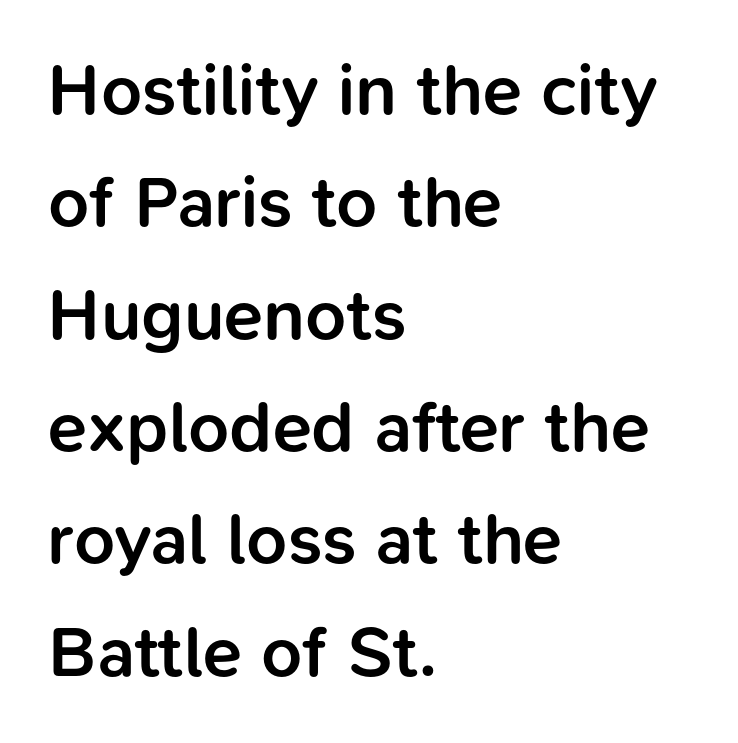
Q: Is the text bold? A: Semi-bold.
Q: Is the text italic (slanted)? A: No, it is upright.
Q: Is the typeface a serif or a sans-serif typeface? A: Sans-serif.
Q: Is the text underlined? A: No.
Q: How is the paragraph aligned? A: Left-aligned.
Q: Is the spacing between letters normal or unusually wide? A: Normal.
Q: Is the spacing between lines tight, normal or loose? A: Normal.
Q: Width (condensed, normal, or wide)? A: Normal.
Q: Stroke contrast? A: Low.
Q: x-height? A: Medium.
Q: Monospaced? A: No.
